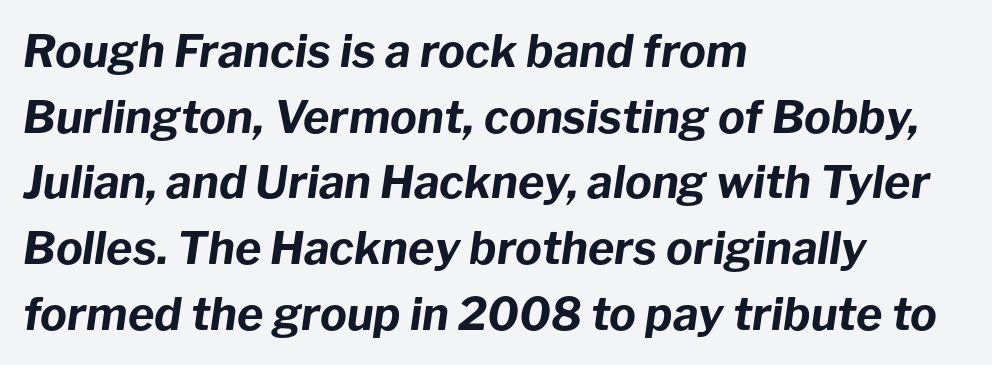
{"italic": "yes", "lean": "right", "slant_degrees": 8, "bold": "yes", "weight": "bold", "width": "normal", "stroke_contrast": "low", "x_height": "medium", "monospaced": "no", "underline": "no", "align": "left", "line_spacing": "normal", "line_spacing_ratio": 1.46, "letter_spacing": "normal", "letter_spacing_em": 0.0, "glyph_px": 45}
